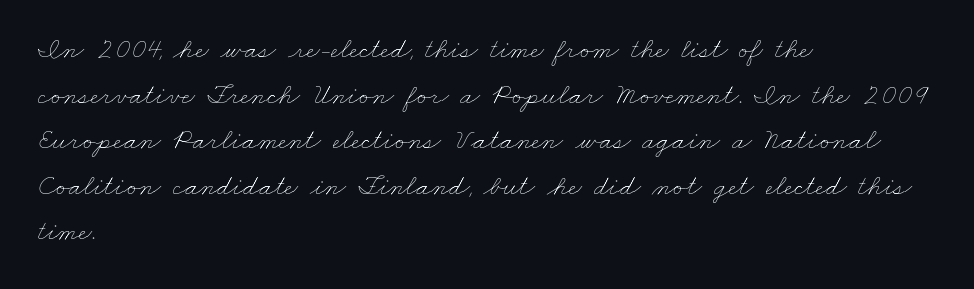
Q: Is the text bold? A: No.
Q: Is the text underlined? A: No.
Q: How is the paragraph aligned? A: Left-aligned.
Q: Is the spacing between letters normal or unusually wide? A: Normal.
Q: Is the spacing between lines tight, normal or loose? A: Normal.
Q: Width (condensed, normal, or wide)? A: Wide.
Q: Stroke contrast? A: Low.
Q: x-height? A: Small.
Q: Monospaced? A: No.
